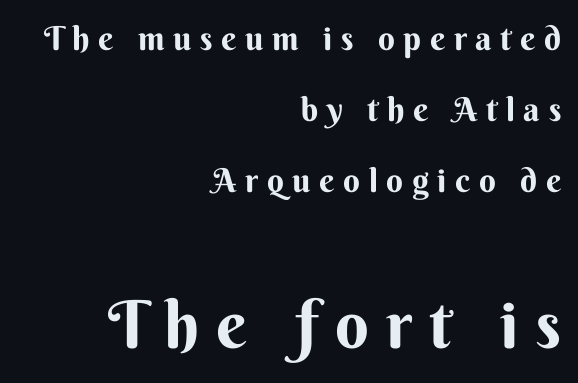
The passage shown is typed in a proportional face where columns would drift. The space between consecutive lines is lavish. A bare baseline throughout the passage. Typesetter's note — lower block bumped up in size, upper block left smaller.
